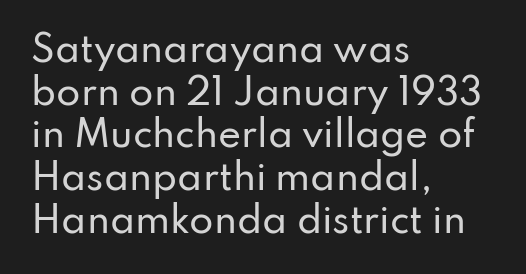
{"serif": "no", "italic": "no", "width": "normal", "stroke_contrast": "low", "x_height": "small", "monospaced": "no", "underline": "no", "align": "left", "line_spacing_ratio": 1.22, "letter_spacing": "normal", "letter_spacing_em": 0.0, "glyph_px": 35}
